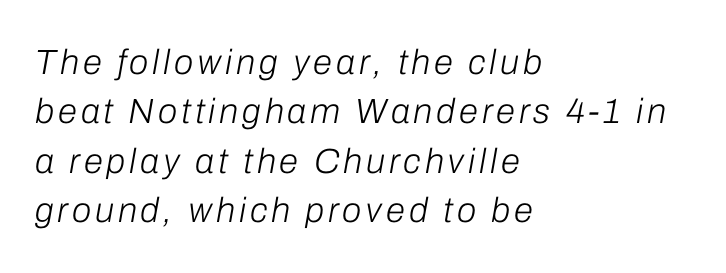
Varying glyph widths throughout — classic text-font behaviour. Slant detected: the letters are inclined. Is this a heavy cut? Hardly; it is regular or lighter. Notice how descenders clear the ascenders below comfortably — that's standard leading.
